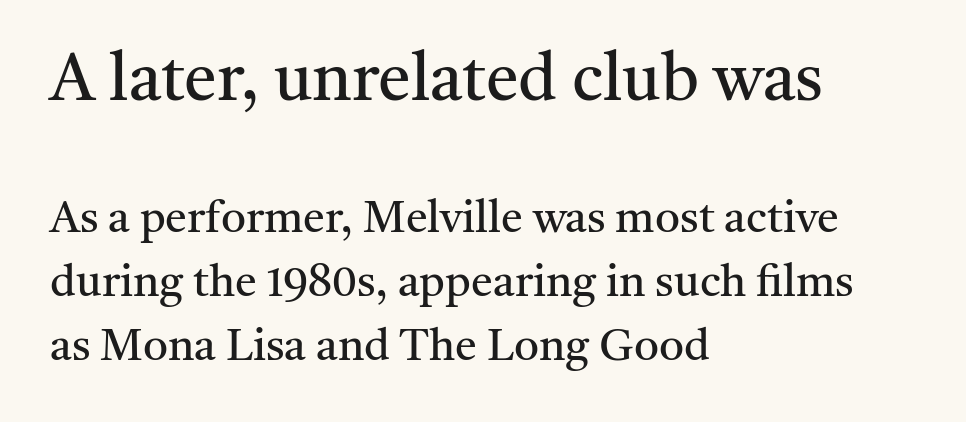
Character size in the leading block exceeds that of the trailing block. The horizontal fit of the characters is conventional and even. You could not count columns in this text — the font is proportionally spaced. The space directly below the letters is spotless. Vertical spacing — default.
